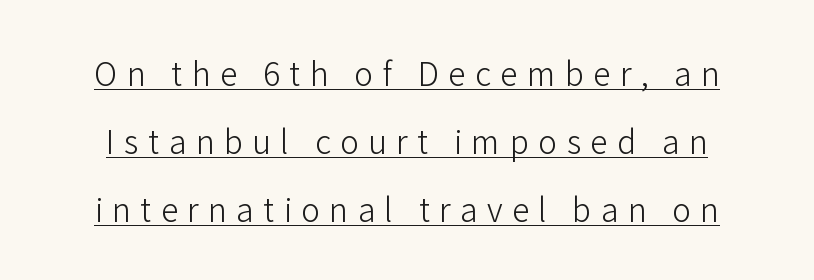
The image shows 32 px light sans-serif type, upright; set loose line spacing (2.12x), unusually wide letter spacing (+0.29 em), underlined; low stroke contrast and a medium x-height.
